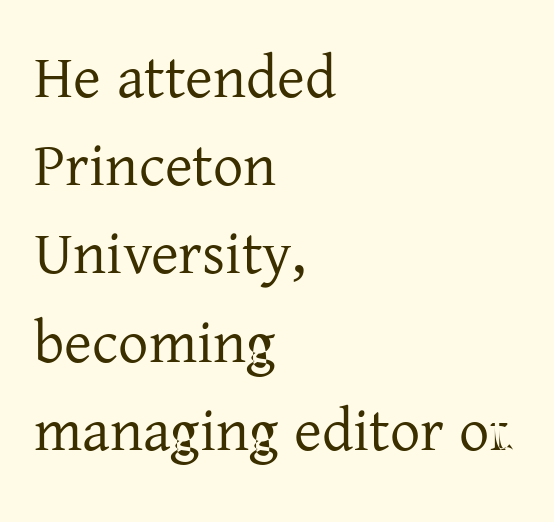
The image shows 60 px regular-weight serif type, upright; set left-aligned, normal line spacing (1.47x), normal letter spacing, not underlined; low stroke contrast and a medium x-height.
